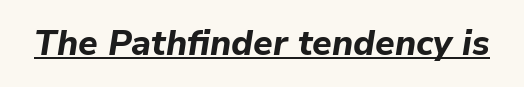
Q: Is the text bold? A: Yes.
Q: Is the text italic (slanted)? A: Yes, it leans right by about 9 degrees.
Q: Is the text underlined? A: Yes.
Q: Is the spacing between letters normal or unusually wide? A: Normal.
Q: Width (condensed, normal, or wide)? A: Normal.
Q: Stroke contrast? A: Low.
Q: x-height? A: Medium.
Q: Monospaced? A: No.
